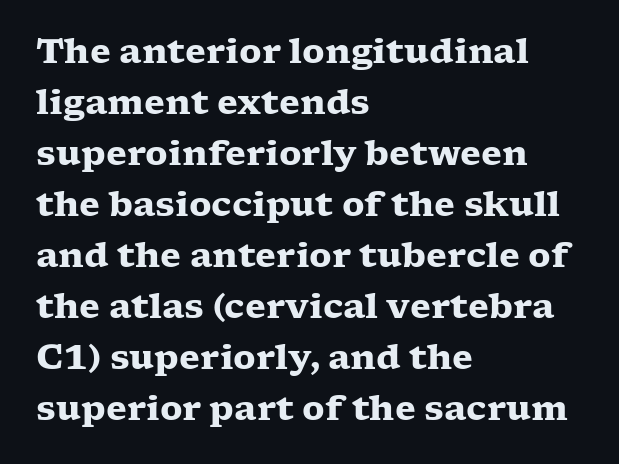
Set as a true bold cut, around the 700 mark. Every row of glyphs begins at an identical x-position on the left. Stroke terminals: seriffed. The area under the type is left untouched.
